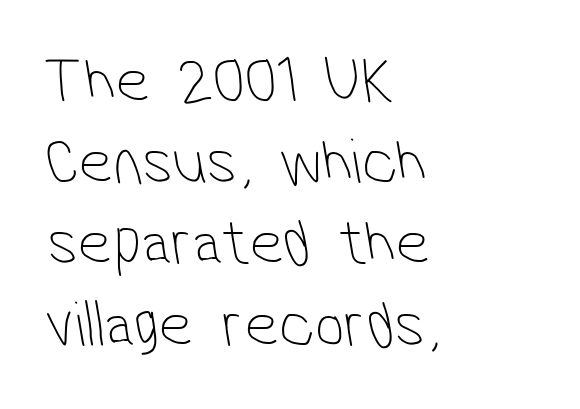
{"serif": "no", "bold": "no", "weight": "thin", "width": "condensed", "stroke_contrast": "low", "x_height": "medium", "monospaced": "no", "underline": "no", "align": "left", "line_spacing_ratio": 1.23, "letter_spacing": "normal", "letter_spacing_em": 0.0, "glyph_px": 66}
